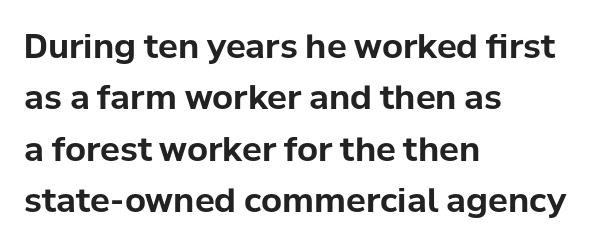
The image shows 33 px bold sans-serif type, upright; set left-aligned, normal line spacing (1.56x), normal letter spacing, not underlined; low stroke contrast and a medium x-height.
